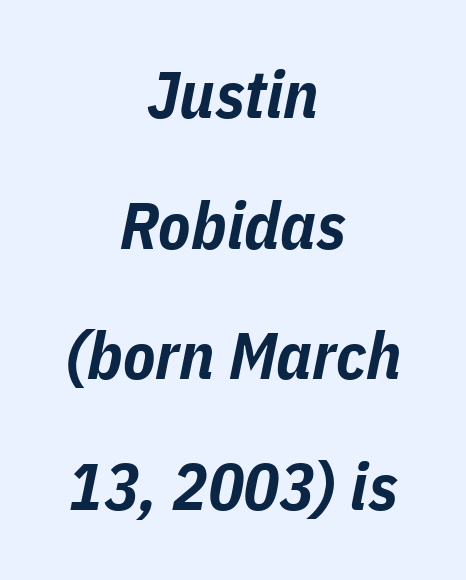
{"italic": "yes", "lean": "right", "slant_degrees": 11, "bold": "yes", "weight": "bold", "width": "condensed", "stroke_contrast": "low", "x_height": "medium", "monospaced": "no", "underline": "no", "align": "center", "line_spacing": "loose", "line_spacing_ratio": 1.98, "letter_spacing": "normal", "letter_spacing_em": 0.0, "glyph_px": 66}
